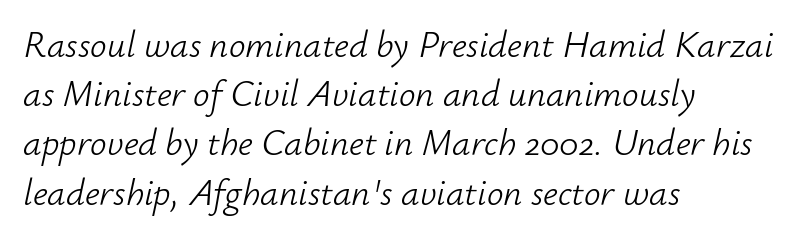
Compared with a typical body face, this is equally light or lighter still. If you measured baseline to baseline, you'd find a middling distance. The paragraph shown leans on its left margin. Characters are canted at an angle relative to the baseline's perpendicular. The line texture is even and compact thanks to regular tracking.
